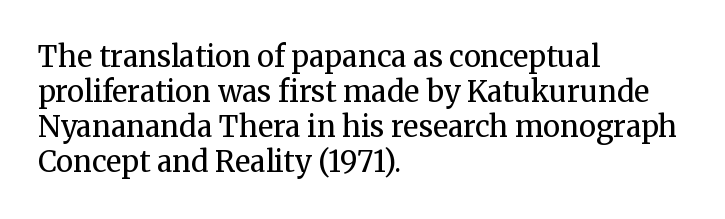
{"serif": "yes", "italic": "no", "bold": "no", "weight": "regular", "width": "normal", "stroke_contrast": "medium", "x_height": "medium", "monospaced": "no", "underline": "no", "align": "left", "line_spacing_ratio": 1.21, "letter_spacing": "normal", "letter_spacing_em": 0.0, "glyph_px": 29}
